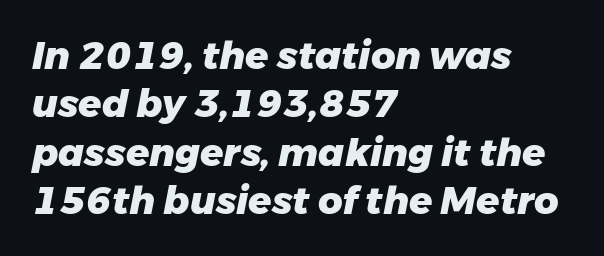
Q: Is the text bold? A: Yes.
Q: Is the text italic (slanted)? A: Yes, it leans right by about 11 degrees.
Q: Is the text underlined? A: No.
Q: How is the paragraph aligned? A: Left-aligned.
Q: Is the spacing between letters normal or unusually wide? A: Normal.
Q: Is the spacing between lines tight, normal or loose? A: Normal.
Q: Width (condensed, normal, or wide)? A: Normal.
Q: Stroke contrast? A: Low.
Q: x-height? A: Medium.
Q: Monospaced? A: No.
